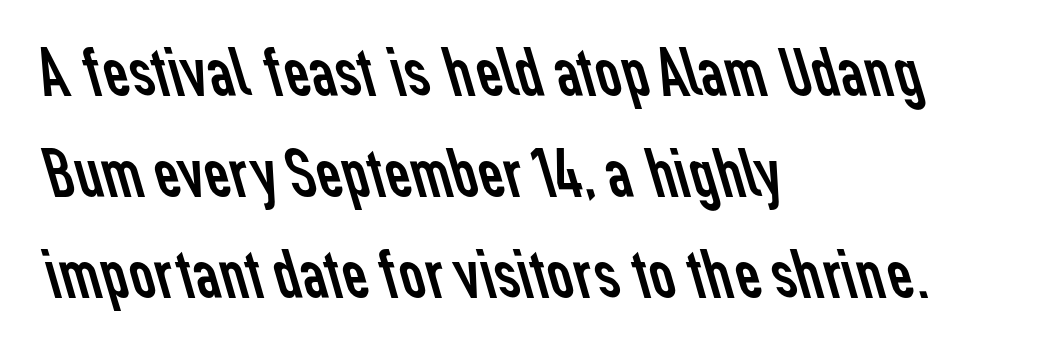
Each word holds together tightly as a unit, with standard inter-letter gaps. The passage shown is not underscored anywhere. Weight: in the light-to-regular range. The compositor pushed each line to the left boundary. Grotesque or geometric, the face here clearly has no serifs.
